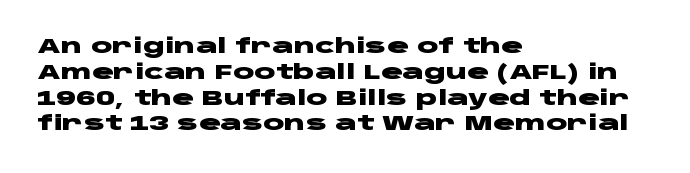
Q: Is the text bold? A: Yes.
Q: Is the text italic (slanted)? A: No, it is upright.
Q: Is the text underlined? A: No.
Q: How is the paragraph aligned? A: Left-aligned.
Q: Is the spacing between letters normal or unusually wide? A: Normal.
Q: Is the spacing between lines tight, normal or loose? A: Normal.
